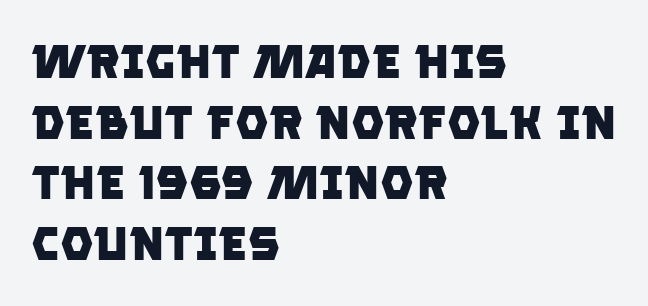
The typesetting leans heavy: a genuine bold. Only glyphs here, with clear space below each row. The line-height multiplier appears to be the usual default. Visually the block forms a straight wall on the left and a jagged coastline on the right. Proportional: the letters do not fall into vertical columns. Each word holds together tightly as a unit, with standard inter-letter gaps.
